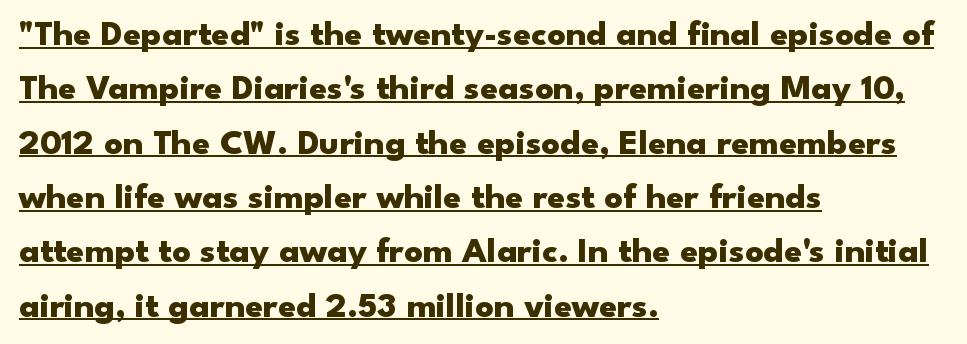
The image shows 36 px heavy, wide sans-serif type, upright; set left-aligned, normal line spacing (1.51x), normal letter spacing, underlined; low stroke contrast and a small x-height.
